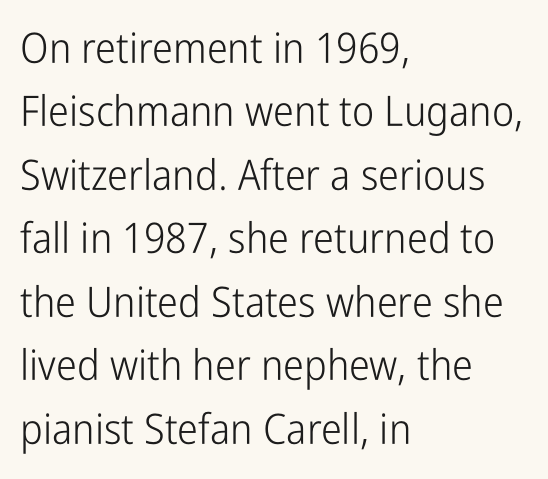
{"serif": "no", "italic": "no", "bold": "no", "weight": "light", "width": "condensed", "stroke_contrast": "low", "x_height": "medium", "monospaced": "no", "underline": "no", "align": "left", "line_spacing": "normal", "line_spacing_ratio": 1.51, "letter_spacing": "normal", "letter_spacing_em": 0.0, "glyph_px": 42}
